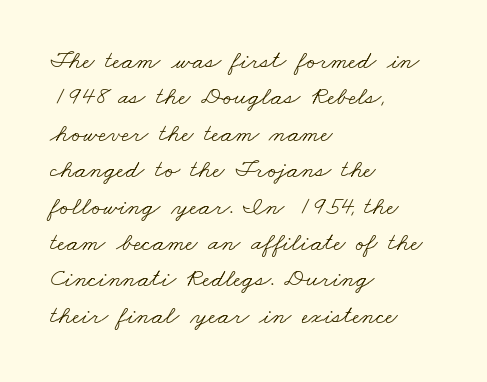
Q: Is the text bold? A: No.
Q: Is the text underlined? A: No.
Q: How is the paragraph aligned? A: Left-aligned.
Q: Is the spacing between letters normal or unusually wide? A: Normal.
Q: Is the spacing between lines tight, normal or loose? A: Normal.
